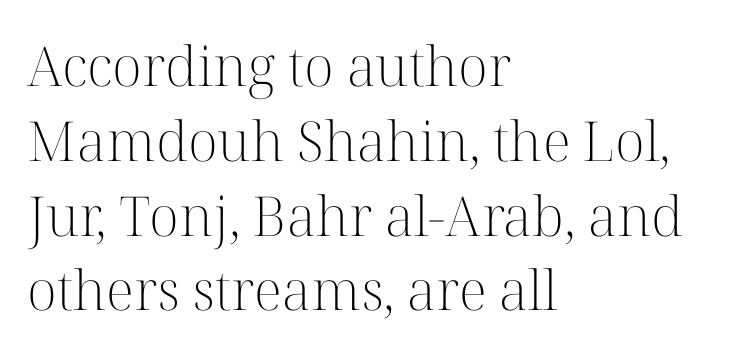
Q: Is the text bold? A: No.
Q: Is the text italic (slanted)? A: No, it is upright.
Q: Is the typeface a serif or a sans-serif typeface? A: Serif.
Q: Is the text underlined? A: No.
Q: How is the paragraph aligned? A: Left-aligned.
Q: Is the spacing between letters normal or unusually wide? A: Normal.
Q: Is the spacing between lines tight, normal or loose? A: Normal.
Q: Width (condensed, normal, or wide)? A: Normal.
Q: Stroke contrast? A: High.
Q: x-height? A: Medium.
Q: Monospaced? A: No.
